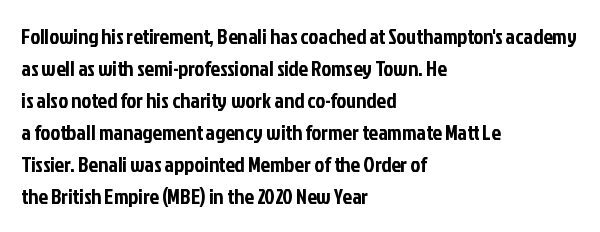
Spacing between characters is what you'd get straight out of the box. This sample is left-justified, so line endings fall wherever the words run out. Has an underline been added? It has not. Evenly set lines give the paragraph a standard silhouette. You can tell it's not italic because the verticals are truly vertical.
